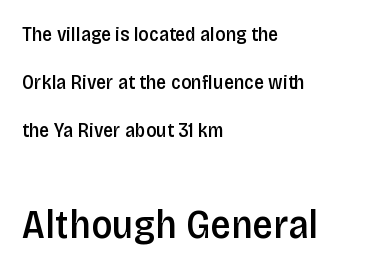
What's the leading like? Stretched, with rows far apart. Each letter keeps its own natural width here, so spacing adapts to shape. These lines are composed in type without serifs. The zone under the glyphs is completely vacant.
